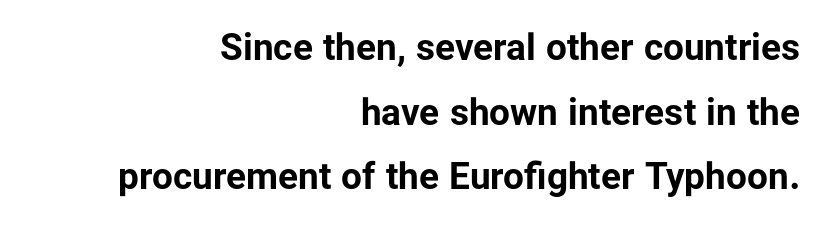
The image shows 37 px bold sans-serif type, upright; set right-aligned, line spacing 1.75x, normal letter spacing, not underlined; low stroke contrast and a medium x-height.
